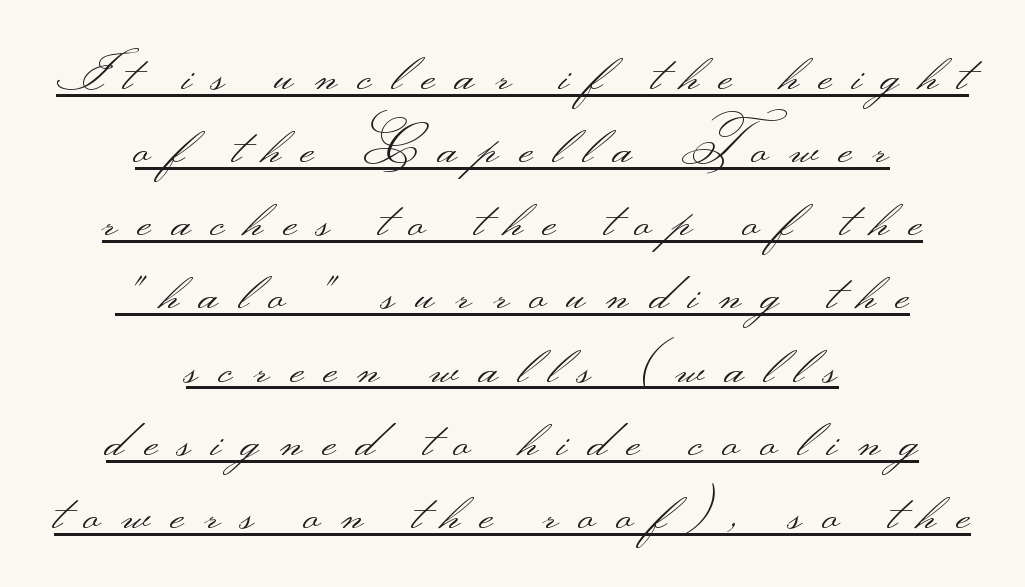
{"serif": "no", "bold": "no", "weight": "light", "width": "wide", "stroke_contrast": "medium", "monospaced": "no", "underline": "yes", "align": "center", "line_spacing": "normal", "line_spacing_ratio": 1.38, "letter_spacing": "wide", "letter_spacing_em": 0.39, "glyph_px": 53}
